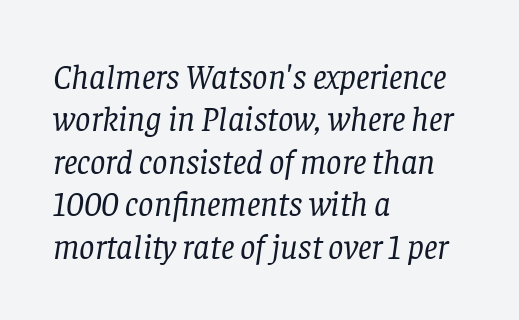
The image shows 34 px regular-weight serif type, italic (leaning right); set left-aligned, normal line spacing (1.25x), normal letter spacing, not underlined; low stroke contrast and a large x-height.
